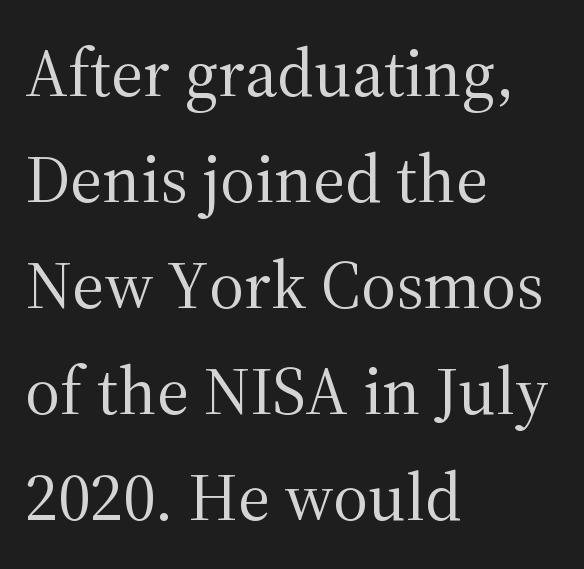
The image shows 68 px regular-weight serif type, upright; set left-aligned, normal line spacing (1.56x), normal letter spacing, not underlined; medium stroke contrast and a medium x-height.
